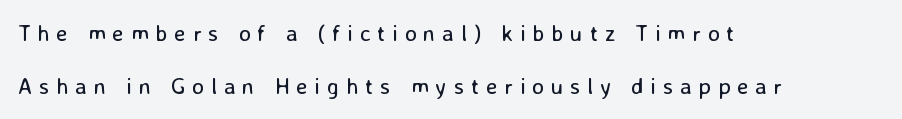
{"italic": "no", "bold": "no", "underline": "no", "align": "left", "line_spacing": "loose", "line_spacing_ratio": 2.31, "letter_spacing": "wide", "letter_spacing_em": 0.29, "glyph_px": 23}
